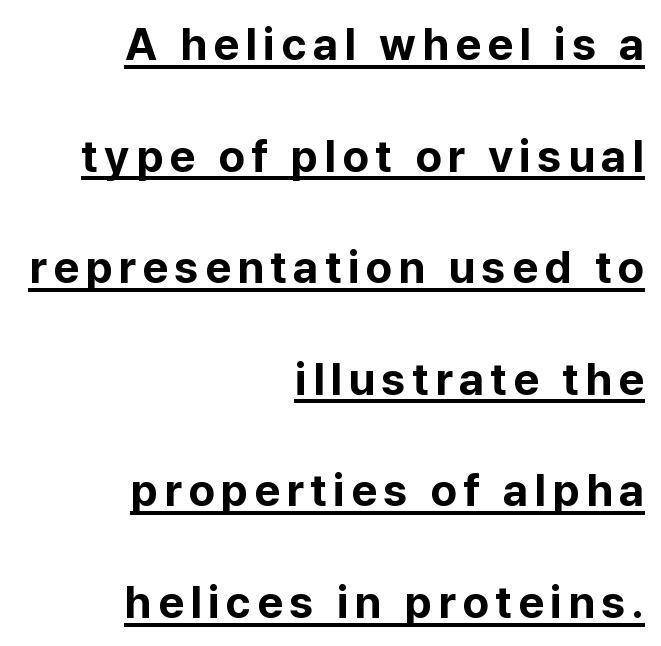
Q: Is the text bold? A: Yes.
Q: Is the text italic (slanted)? A: No, it is upright.
Q: Is the typeface a serif or a sans-serif typeface? A: Sans-serif.
Q: Is the text underlined? A: Yes.
Q: How is the paragraph aligned? A: Right-aligned.
Q: Is the spacing between lines tight, normal or loose? A: Loose.
Q: Width (condensed, normal, or wide)? A: Normal.
Q: Stroke contrast? A: Low.
Q: x-height? A: Medium.
Q: Monospaced? A: No.
